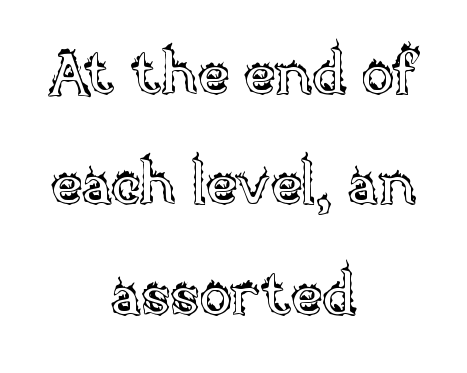
If you folded the block vertically in half, each line would mirror itself in length. Posture: upright roman. Character widths vary here, with narrow letters taking less room than wide ones. The area under the type is left untouched. Honestly, the letter spacing is just normal — you wouldn't notice it.
